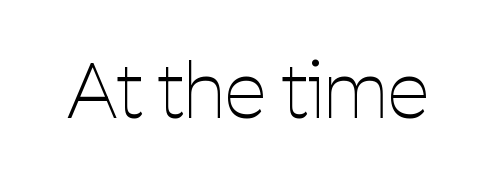
{"serif": "no", "italic": "no", "bold": "no", "weight": "thin", "width": "condensed", "stroke_contrast": "low", "x_height": "medium", "monospaced": "no", "underline": "no", "letter_spacing": "normal", "letter_spacing_em": 0.0, "glyph_px": 75}
